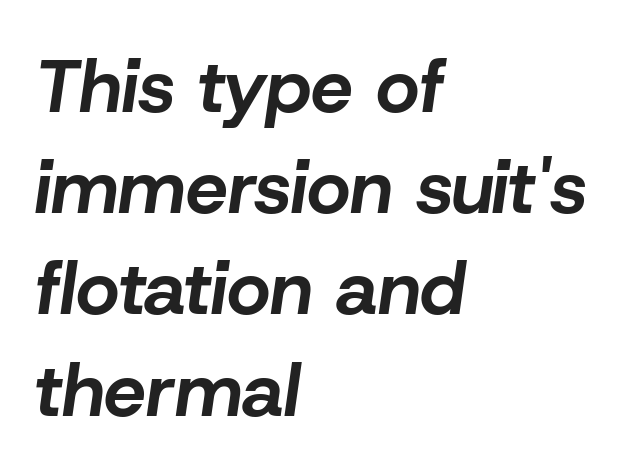
Strokes here are thick enough to call this a true bold. The rendering uses natural spacing where letterforms have individual widths. When letters slant like this, we call the style italic. Students, observe: this is what conventionally led text looks like.
